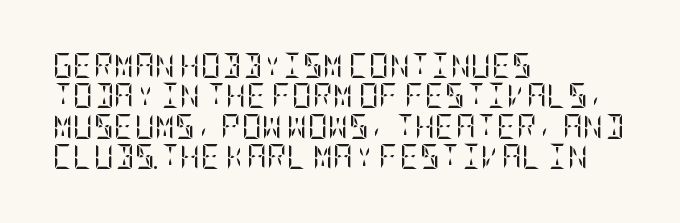
Q: Is the text bold? A: No.
Q: Is the text italic (slanted)? A: No, it is upright.
Q: Is the text underlined? A: No.
Q: How is the paragraph aligned? A: Left-aligned.
Q: Is the spacing between letters normal or unusually wide? A: Normal.
